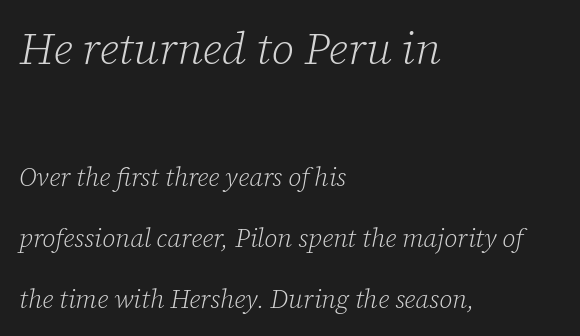
Q: Is the text bold? A: No.
Q: Is the text italic (slanted)? A: Yes, it leans right by about 12 degrees.
Q: Is the typeface a serif or a sans-serif typeface? A: Serif.
Q: Is the text underlined? A: No.
Q: How is the paragraph aligned? A: Left-aligned.
Q: Is the spacing between letters normal or unusually wide? A: Normal.
Q: Is the spacing between lines tight, normal or loose? A: Loose.
Q: Which block of text is set in a larger size, the first (top) or the second (bottom)? A: The first (top) one.
Q: Width (condensed, normal, or wide)? A: Normal.
Q: Stroke contrast? A: Low.
Q: x-height? A: Medium.
Q: Monospaced? A: No.
